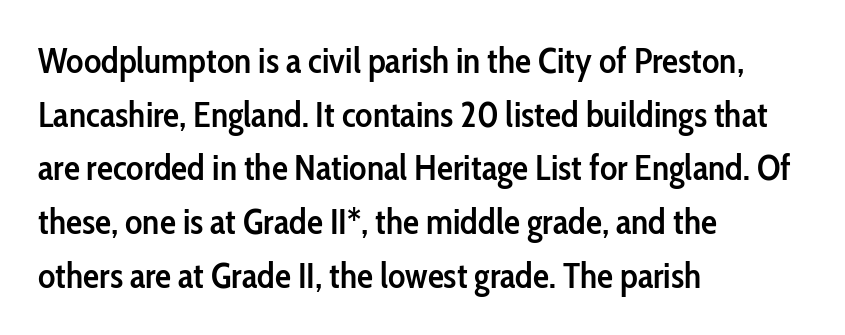
Q: Is the text bold? A: Semi-bold.
Q: Is the text italic (slanted)? A: No, it is upright.
Q: Is the typeface a serif or a sans-serif typeface? A: Sans-serif.
Q: Is the text underlined? A: No.
Q: How is the paragraph aligned? A: Left-aligned.
Q: Is the spacing between letters normal or unusually wide? A: Normal.
Q: Is the spacing between lines tight, normal or loose? A: Normal.
Q: Width (condensed, normal, or wide)? A: Condensed.
Q: Stroke contrast? A: Low.
Q: x-height? A: Medium.
Q: Monospaced? A: No.
